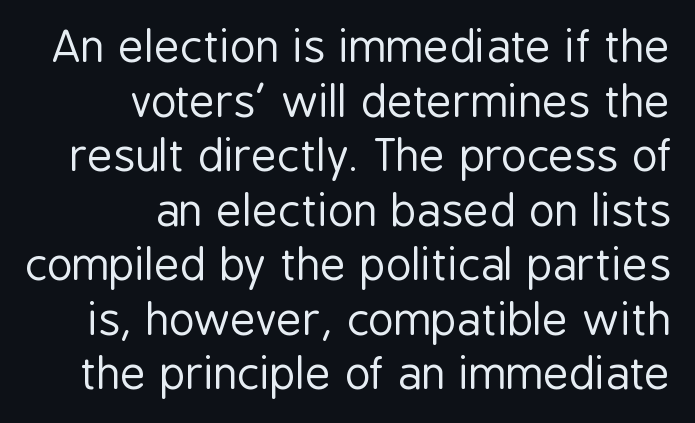
{"serif": "no", "italic": "no", "bold": "no", "weight": "regular", "width": "condensed", "stroke_contrast": "low", "x_height": "medium", "monospaced": "no", "underline": "no", "align": "right", "line_spacing_ratio": 1.24, "letter_spacing": "normal", "letter_spacing_em": 0.0, "glyph_px": 44}
